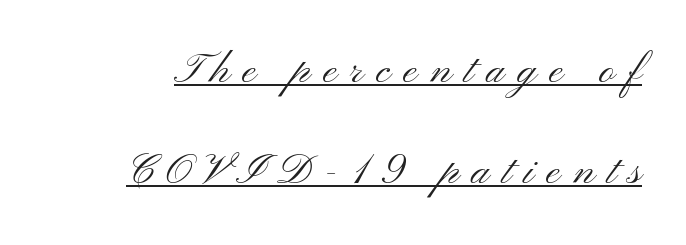
The image shows 42 px light, wide sans-serif type; set loose line spacing (2.4x), unusually wide letter spacing (+0.31 em), underlined; medium stroke contrast and a small x-height.
